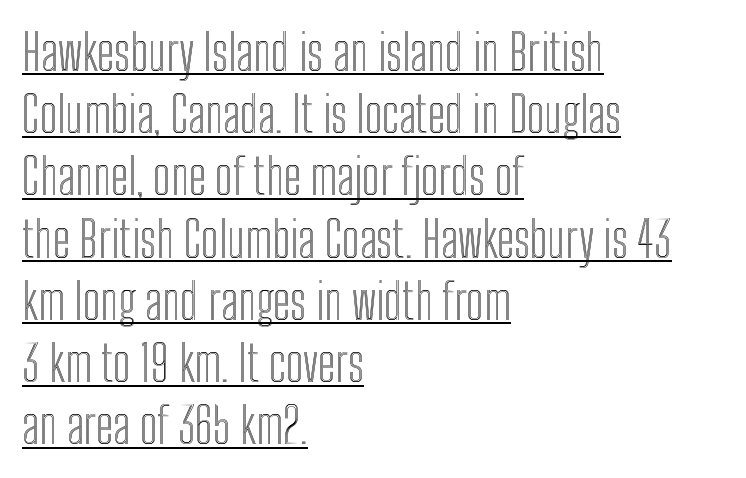
Q: Is the text italic (slanted)? A: No, it is upright.
Q: Is the text underlined? A: Yes.
Q: How is the paragraph aligned? A: Left-aligned.
Q: Is the spacing between letters normal or unusually wide? A: Normal.
Q: Is the spacing between lines tight, normal or loose? A: Normal.
Q: Width (condensed, normal, or wide)? A: Condensed.
Q: x-height? A: Medium.
Q: Monospaced? A: No.
